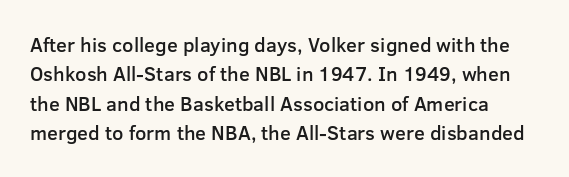
The image shows 20 px text type, upright; set normal line spacing (1.47x), normal letter spacing, not underlined.
